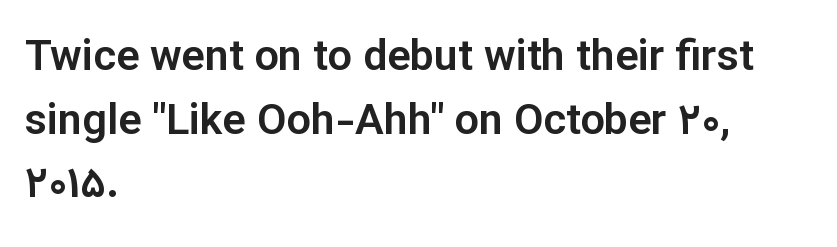
Q: Is the text italic (slanted)? A: No, it is upright.
Q: Is the typeface a serif or a sans-serif typeface? A: Sans-serif.
Q: Is the text underlined? A: No.
Q: How is the paragraph aligned? A: Left-aligned.
Q: Is the spacing between letters normal or unusually wide? A: Normal.
Q: Is the spacing between lines tight, normal or loose? A: Normal.
Q: Width (condensed, normal, or wide)? A: Normal.
Q: Stroke contrast? A: Low.
Q: x-height? A: Medium.
Q: Monospaced? A: No.
